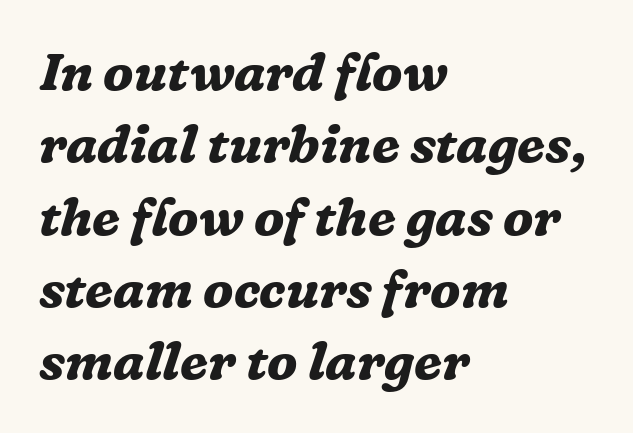
{"serif": "yes", "italic": "yes", "lean": "right", "slant_degrees": 16, "bold": "yes", "weight": "bold", "width": "normal", "stroke_contrast": "medium", "x_height": "medium", "monospaced": "no", "underline": "no", "align": "left", "line_spacing": "normal", "line_spacing_ratio": 1.39, "letter_spacing": "normal", "letter_spacing_em": 0.0, "glyph_px": 52}
